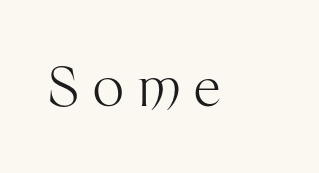
Q: Is the text bold? A: No.
Q: Is the text italic (slanted)? A: No, it is upright.
Q: Is the typeface a serif or a sans-serif typeface? A: Sans-serif.
Q: Is the text underlined? A: No.
Q: Is the spacing between letters normal or unusually wide? A: Unusually wide.
Q: Width (condensed, normal, or wide)? A: Normal.
Q: Stroke contrast? A: Medium.
Q: x-height? A: Medium.
Q: Monospaced? A: No.
